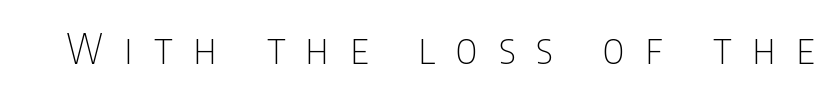
Q: Is the text bold? A: No.
Q: Is the text italic (slanted)? A: No, it is upright.
Q: Is the typeface a serif or a sans-serif typeface? A: Sans-serif.
Q: Is the text underlined? A: No.
Q: Is the spacing between letters normal or unusually wide? A: Unusually wide.
Q: Width (condensed, normal, or wide)? A: Condensed.
Q: Stroke contrast? A: Low.
Q: x-height? A: Large.
Q: Monospaced? A: No.
